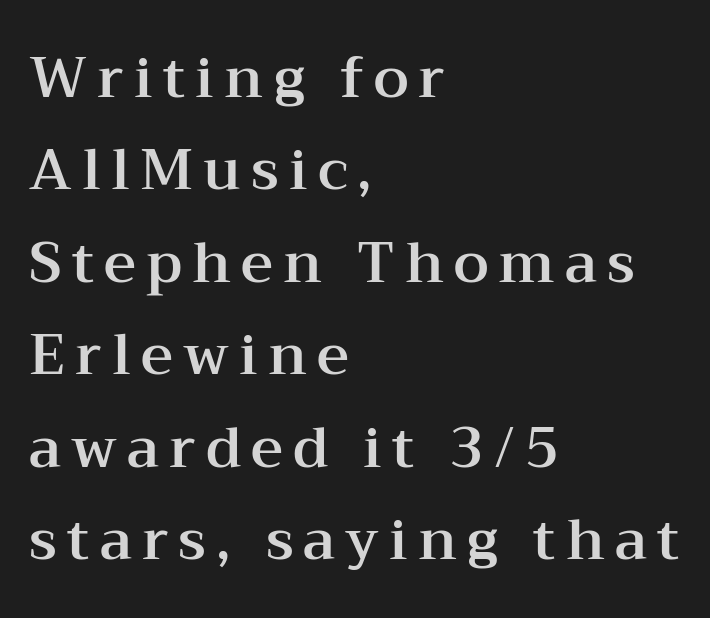
Q: Is the text italic (slanted)? A: No, it is upright.
Q: Is the typeface a serif or a sans-serif typeface? A: Serif.
Q: Is the text underlined? A: No.
Q: How is the paragraph aligned? A: Left-aligned.
Q: Is the spacing between lines tight, normal or loose? A: Normal.
Q: Width (condensed, normal, or wide)? A: Wide.
Q: Stroke contrast? A: Medium.
Q: x-height? A: Medium.
Q: Monospaced? A: No.
